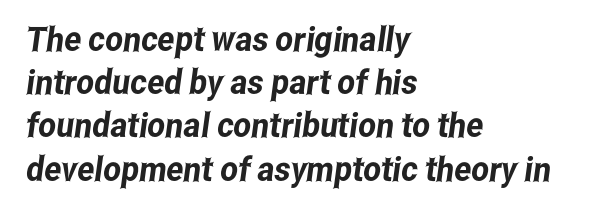
The image shows 34 px condensed sans-serif type; set left-aligned, normal line spacing (1.27x), normal letter spacing, not underlined; low stroke contrast and a medium x-height.
